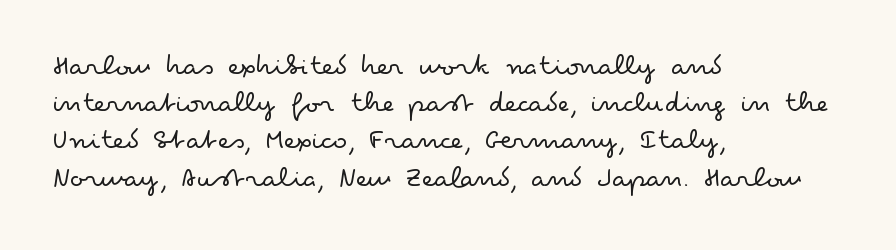
{"serif": "no", "italic": "no", "bold": "no", "weight": "light", "width": "wide", "stroke_contrast": "low", "x_height": "small", "monospaced": "no", "underline": "no", "align": "left", "line_spacing_ratio": 1.2, "letter_spacing": "normal", "letter_spacing_em": 0.0, "glyph_px": 31}
